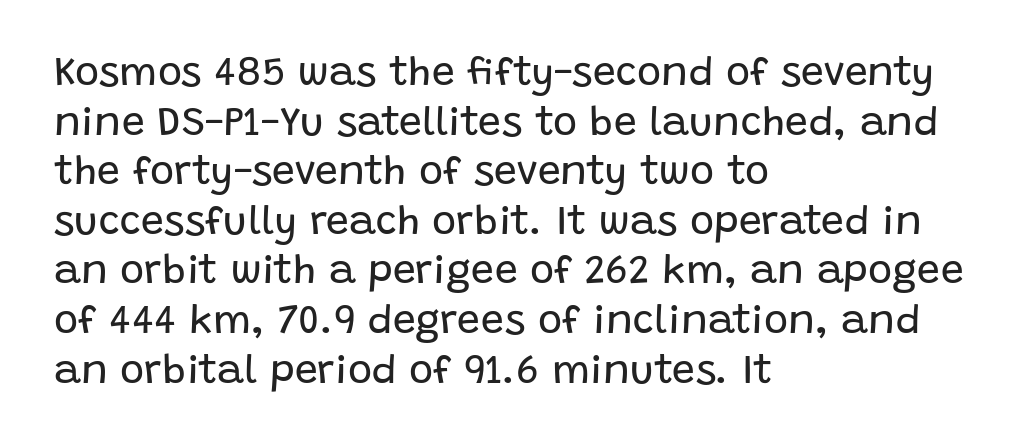
In terms of letterspacing, this is plain default setting. Casual observation: everything's shoved over to the left. Italic: no, the glyphs are upright roman. Vertical stems look standard width or narrower in stroke.
